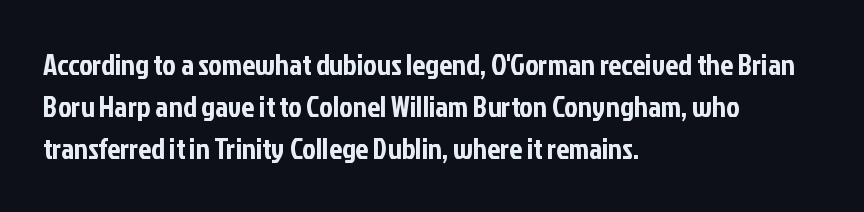
{"serif": "no", "italic": "no", "width": "condensed", "stroke_contrast": "low", "x_height": "medium", "monospaced": "no", "underline": "no", "align": "left", "line_spacing": "normal", "line_spacing_ratio": 1.44, "letter_spacing": "normal", "letter_spacing_em": 0.0, "glyph_px": 29}
